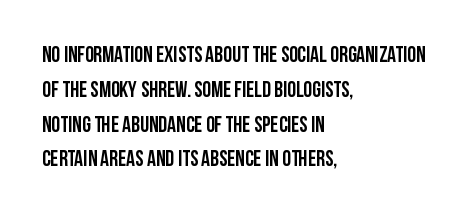
The image shows 22 px text type, upright; set left-aligned, normal line spacing (1.58x), normal letter spacing, not underlined.
